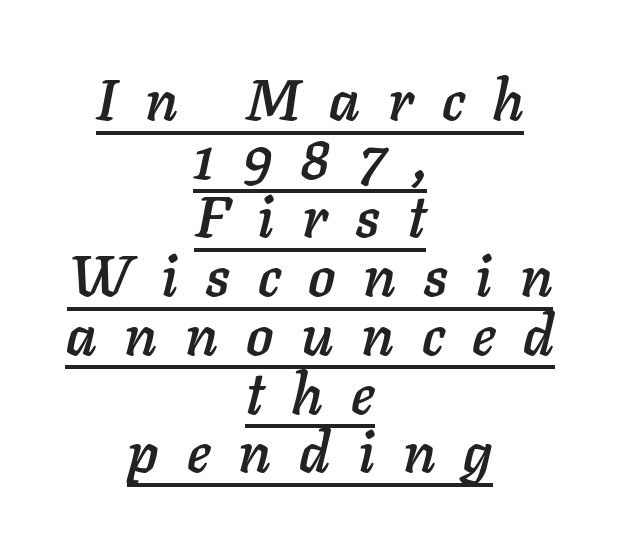
{"italic": "yes", "lean": "right", "slant_degrees": 11, "width": "normal", "stroke_contrast": "low", "x_height": "medium", "monospaced": "no", "underline": "yes", "align": "center", "line_spacing": "tight", "line_spacing_ratio": 1.03, "letter_spacing": "wide", "letter_spacing_em": 0.49, "glyph_px": 57}
